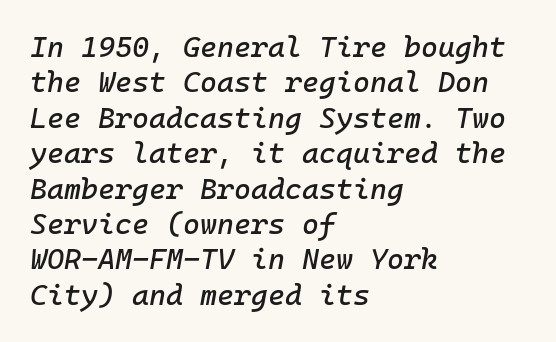
The image shows 29 px text type, italic (leaning right); set left-aligned, line spacing 1.22x, normal letter spacing, not underlined; low stroke contrast and a medium x-height.
